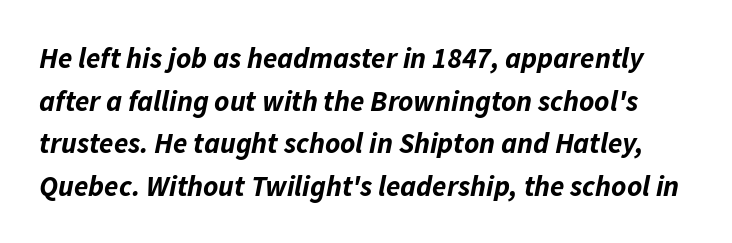
Its strokes are broad and dark, the hallmark of bold type. Regular leading. The passage shown is typed in a proportional face where columns would drift. Rule under the text: the space is simply empty. In terms of letterspacing, this is plain default setting. Italic? Definitely — the glyphs are oblique.
